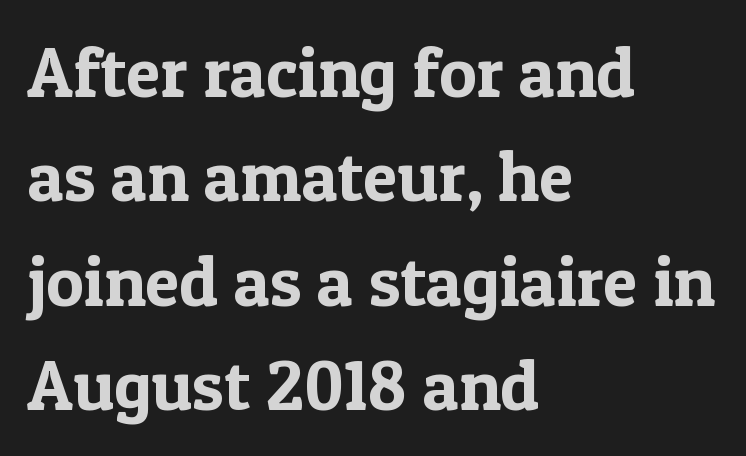
Q: Is the text italic (slanted)? A: No, it is upright.
Q: Is the typeface a serif or a sans-serif typeface? A: Serif.
Q: Is the text underlined? A: No.
Q: How is the paragraph aligned? A: Left-aligned.
Q: Is the spacing between letters normal or unusually wide? A: Normal.
Q: Is the spacing between lines tight, normal or loose? A: Normal.
Q: Width (condensed, normal, or wide)? A: Normal.
Q: x-height? A: Medium.
Q: Monospaced? A: No.
